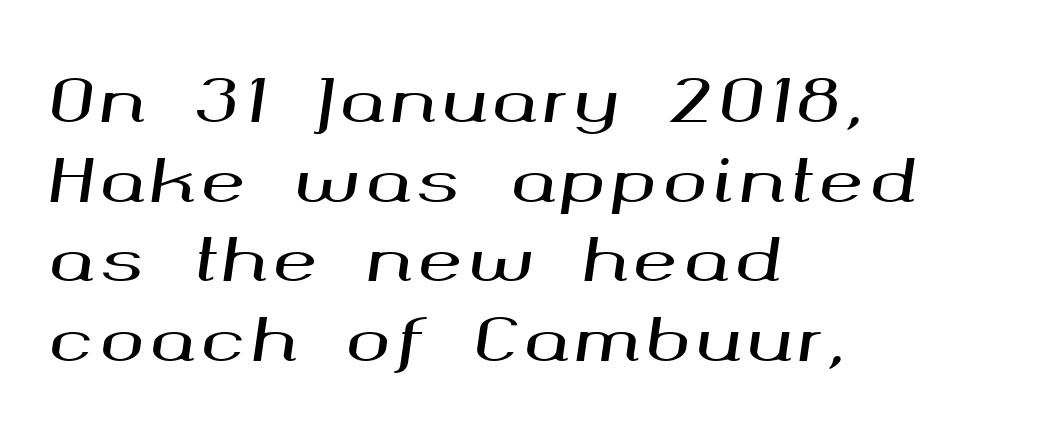
Q: Is the text italic (slanted)? A: Yes, it leans right by about 8 degrees.
Q: Is the text underlined? A: No.
Q: How is the paragraph aligned? A: Left-aligned.
Q: Is the spacing between lines tight, normal or loose? A: Normal.
Q: Width (condensed, normal, or wide)? A: Wide.
Q: Stroke contrast? A: Medium.
Q: x-height? A: Medium.
Q: Monospaced? A: No.
